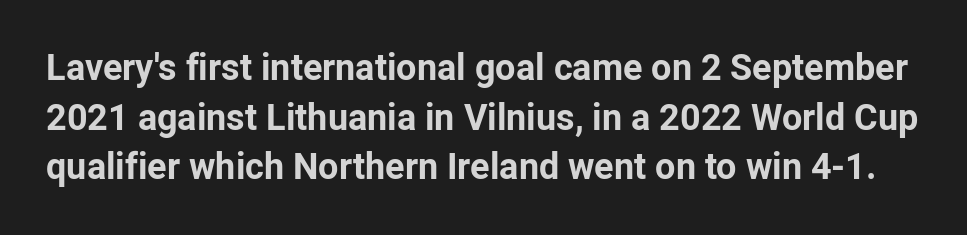
The image shows 36 px bold sans-serif type, upright; set normal line spacing (1.38x), normal letter spacing, not underlined; low stroke contrast and a medium x-height.
